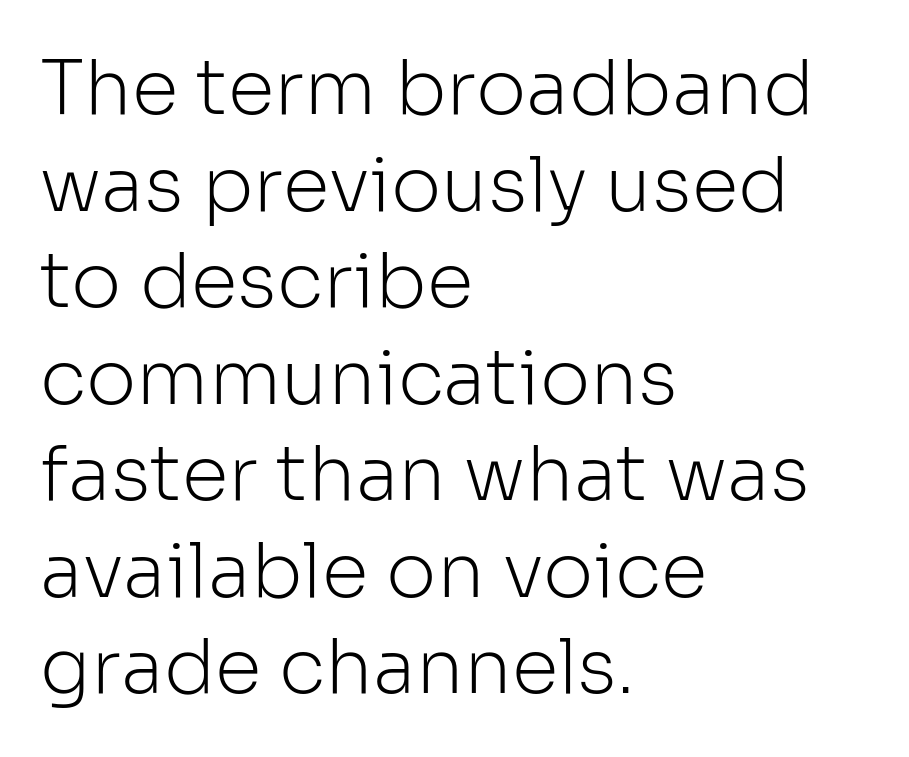
{"serif": "no", "italic": "no", "bold": "no", "weight": "light", "width": "normal", "stroke_contrast": "low", "x_height": "medium", "monospaced": "no", "underline": "no", "align": "left", "line_spacing": "normal", "line_spacing_ratio": 1.27, "letter_spacing": "normal", "letter_spacing_em": 0.0, "glyph_px": 76}
